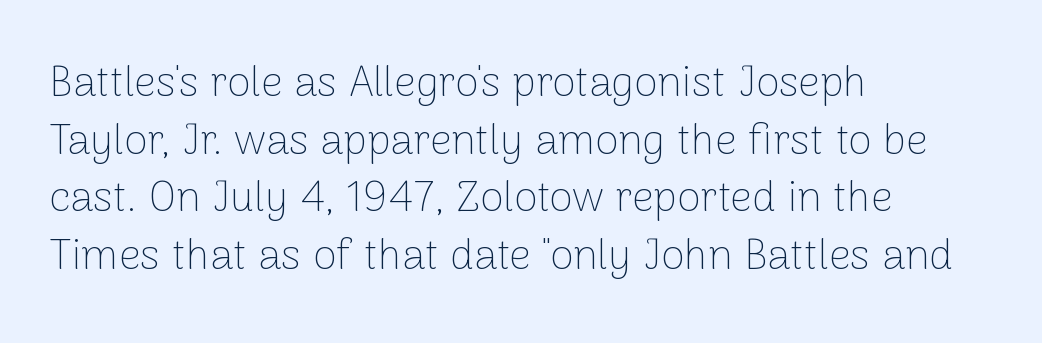
{"serif": "no", "italic": "no", "bold": "no", "weight": "thin", "width": "normal", "stroke_contrast": "low", "x_height": "medium", "monospaced": "no", "underline": "no", "align": "left", "line_spacing": "normal", "line_spacing_ratio": 1.34, "letter_spacing": "normal", "letter_spacing_em": 0.0, "glyph_px": 43}
